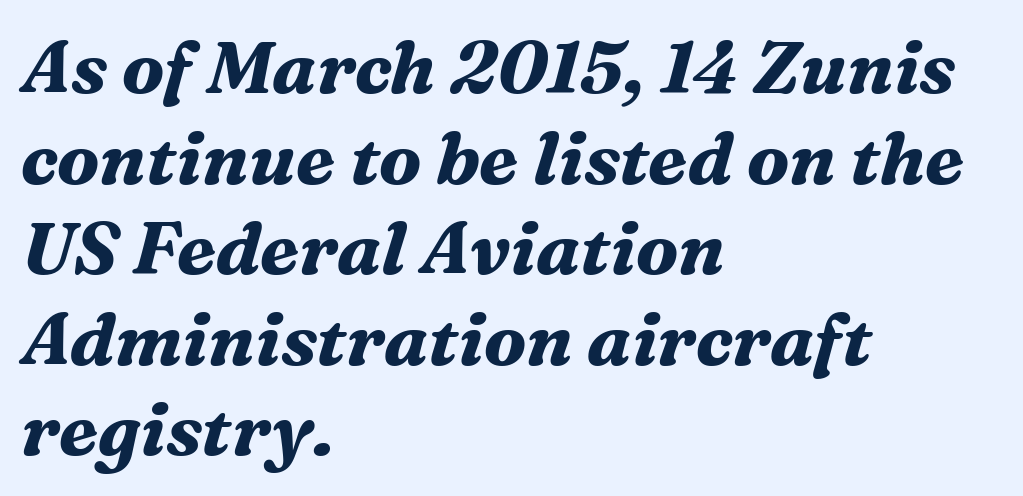
The image shows 73 px bold serif type, italic (leaning right); set left-aligned, line spacing 1.24x, normal letter spacing, not underlined; medium stroke contrast and a medium x-height.
